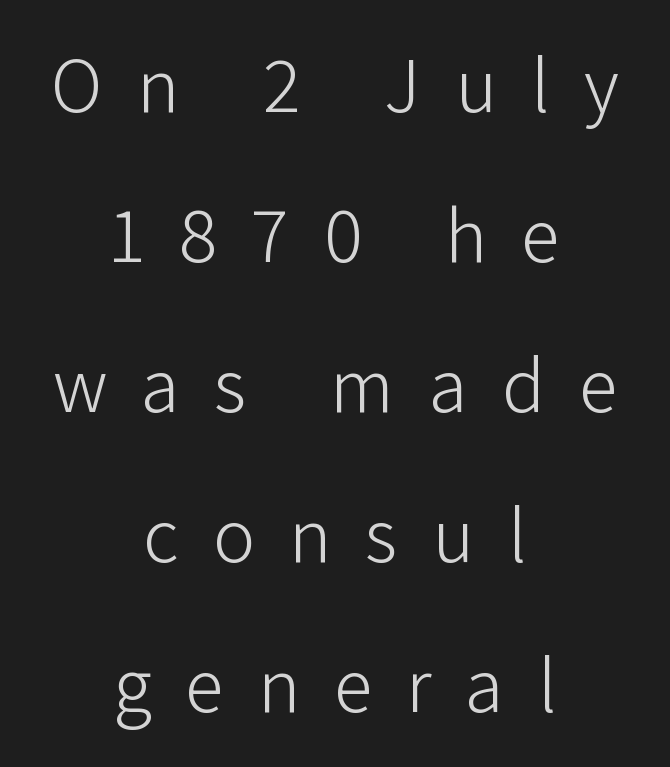
The image shows 79 px light sans-serif type, upright; set centered, loose line spacing (1.9x), unusually wide letter spacing (+0.43 em), not underlined; low stroke contrast and a medium x-height.
